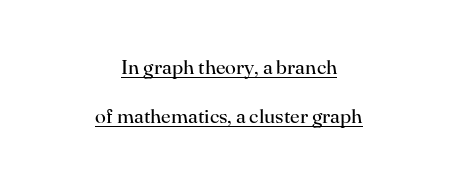
The image shows 20 px text type, upright; set centered, loose line spacing (2.43x), normal letter spacing, underlined.
